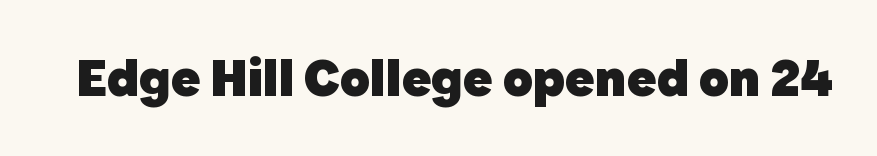
{"serif": "no", "italic": "no", "bold": "yes", "weight": "heavy", "width": "normal", "x_height": "medium", "monospaced": "no", "underline": "no", "letter_spacing": "normal", "letter_spacing_em": 0.0, "glyph_px": 55}
